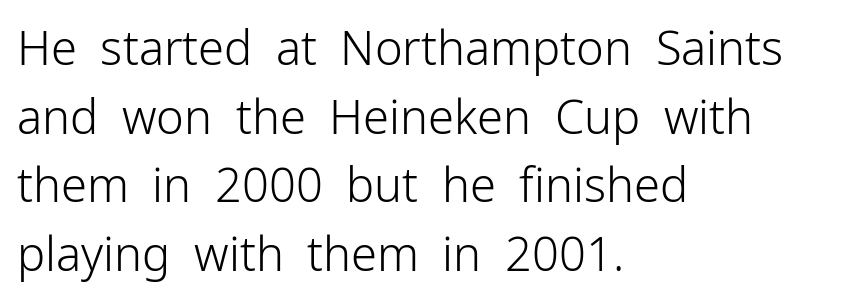
{"serif": "no", "italic": "no", "bold": "no", "weight": "light", "width": "normal", "stroke_contrast": "low", "x_height": "medium", "monospaced": "no", "underline": "no", "align": "left", "line_spacing": "normal", "line_spacing_ratio": 1.46, "letter_spacing": "normal", "letter_spacing_em": 0.0, "glyph_px": 47}
